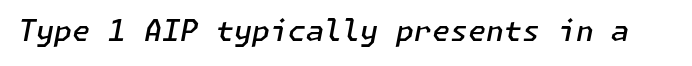
The image shows 29 px semibold type, italic (leaning right); set normal letter spacing, not underlined; low stroke contrast and a medium x-height.
